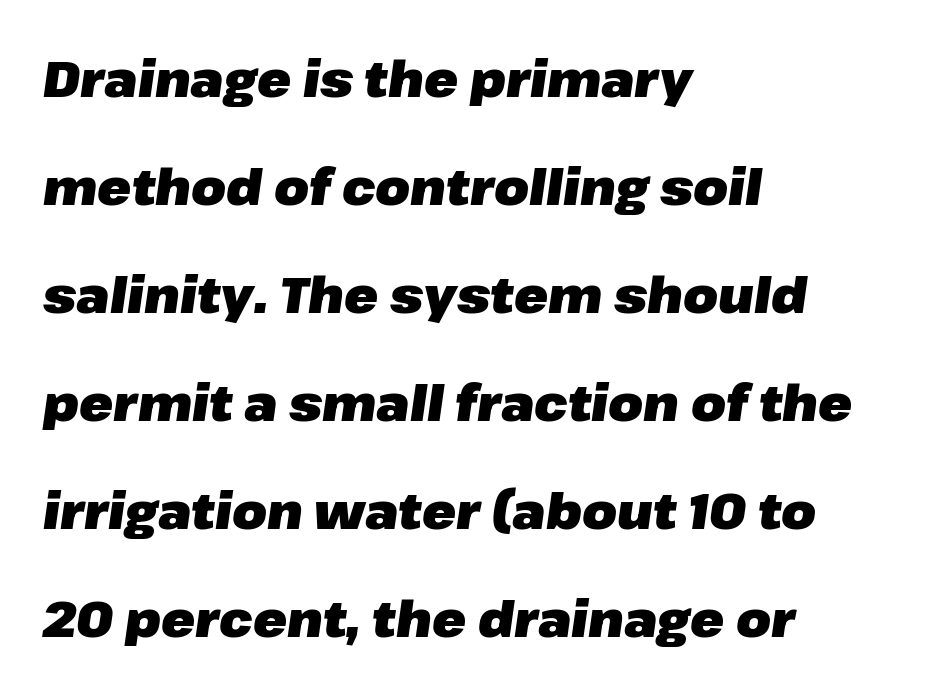
The image shows 50 px heavy type, italic (leaning right); set left-aligned, loose line spacing (2.16x), normal letter spacing, not underlined; low stroke contrast and a medium x-height.
